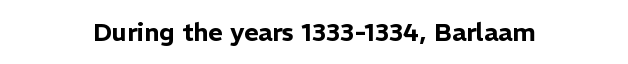
{"italic": "no", "underline": "no", "align": "center", "letter_spacing": "normal", "letter_spacing_em": 0.0, "glyph_px": 25}
